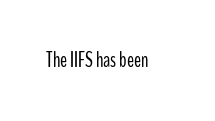
Q: Is the text bold? A: No.
Q: Is the text italic (slanted)? A: No, it is upright.
Q: Is the text underlined? A: No.
Q: Is the spacing between letters normal or unusually wide? A: Normal.
